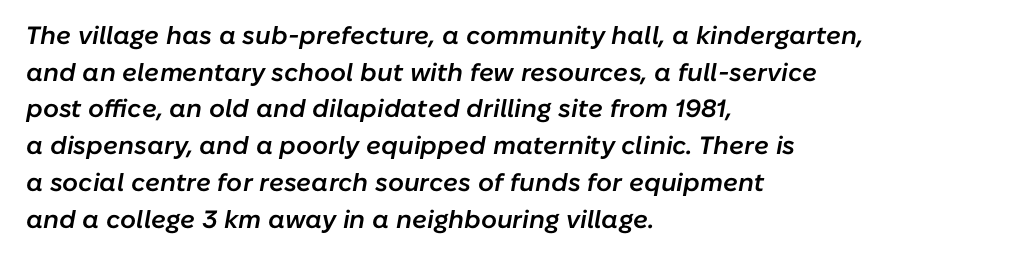
Underline: absent. A normal amount of white space separates one row of letters from the next. The lettering tilts uniformly, giving the passage an italic look. Each line starts at the same left margin while the right side varies.
